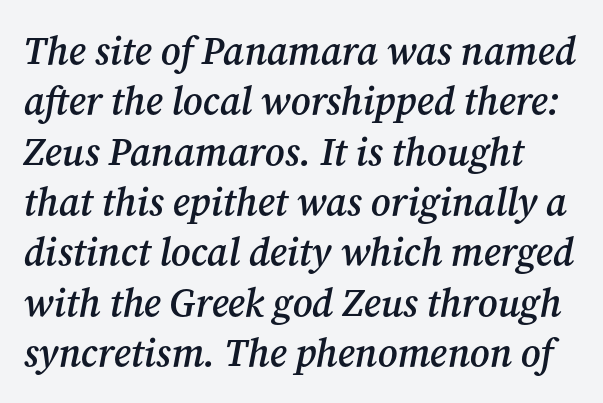
The horizontal fit of the characters is conventional and even. This sample has the flowing, uneven cadence of proportional lettering. Leading: standard. A semibold gives these letters moderate extra thickness, short of bold. Descender tails drop into unmarked territory.
